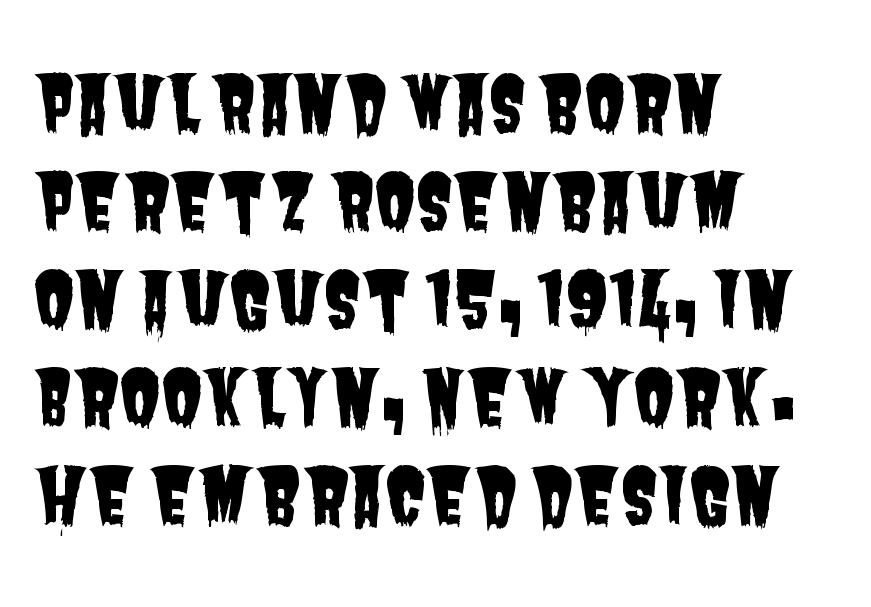
The image shows 76 px condensed sans-serif type; set left-aligned, normal line spacing (1.29x), normal letter spacing, not underlined; low stroke contrast and a large x-height.
